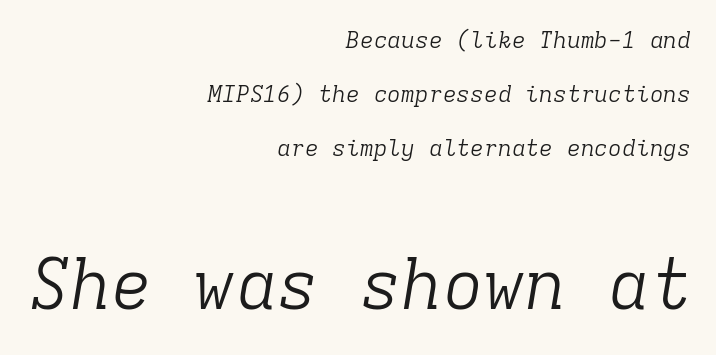
The image shows 69 px light serif type, italic (leaning right), monospaced; set right-aligned, loose line spacing (2.35x), normal letter spacing, not underlined; the second (bottom) block is 3.0x larger; low stroke contrast and a medium x-height.
